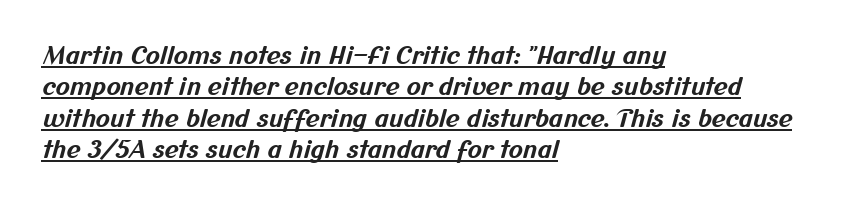
{"bold": "yes", "underline": "yes", "align": "left", "line_spacing": "normal", "line_spacing_ratio": 1.31, "letter_spacing": "normal", "letter_spacing_em": 0.0, "glyph_px": 24}
